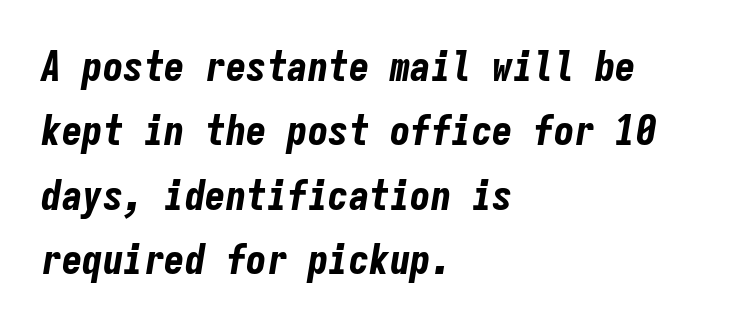
The area under the type is left untouched. Students, this is bold: see how much ink each stroke carries. What stands out about the letter spacing? Nothing — it is the standard amount. Note the uniform advance width — an 'i' takes as much space as an 'm'.
